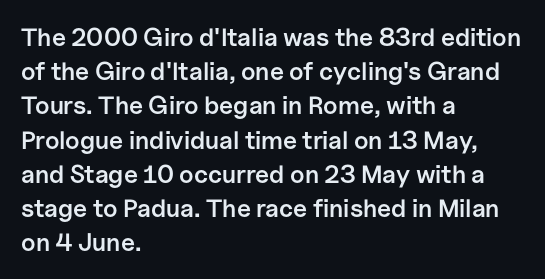
Q: Is the text bold? A: Semi-bold.
Q: Is the text italic (slanted)? A: No, it is upright.
Q: Is the text underlined? A: No.
Q: How is the paragraph aligned? A: Left-aligned.
Q: Is the spacing between letters normal or unusually wide? A: Normal.
Q: Is the spacing between lines tight, normal or loose? A: Normal.
